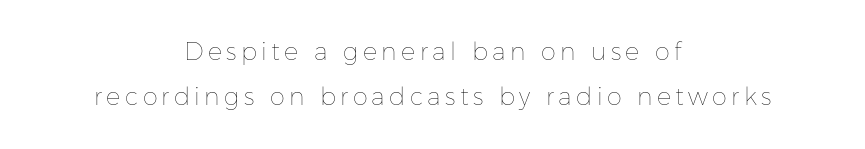
Glance below the letters and you will spot only blank space. Nothing heavy about these letters — not bold at all. If you folded the block vertically in half, each line would mirror itself in length. Designer's note — italics off, roman on.
